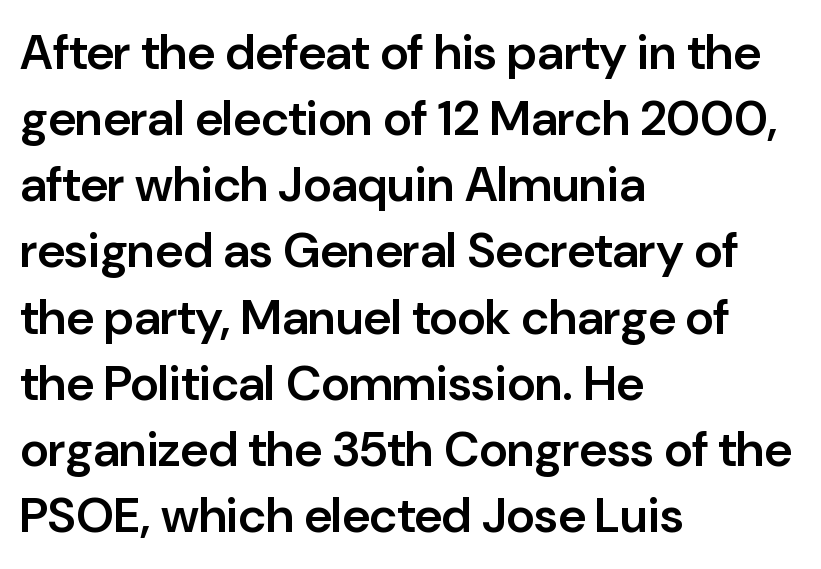
{"serif": "no", "italic": "no", "bold": "semi", "weight": "semibold", "width": "normal", "stroke_contrast": "low", "x_height": "medium", "monospaced": "no", "underline": "no", "align": "left", "line_spacing": "normal", "line_spacing_ratio": 1.35, "letter_spacing": "normal", "letter_spacing_em": 0.0, "glyph_px": 49}
